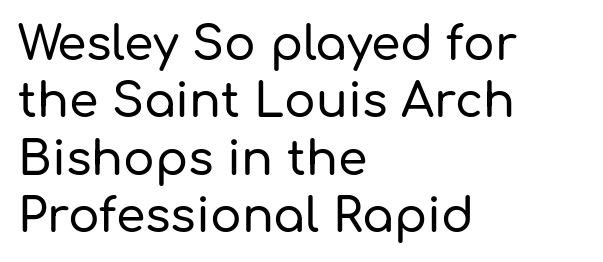
{"serif": "no", "italic": "no", "width": "normal", "stroke_contrast": "low", "x_height": "medium", "monospaced": "no", "underline": "no", "align": "left", "line_spacing_ratio": 1.22, "letter_spacing": "normal", "letter_spacing_em": 0.0, "glyph_px": 47}
